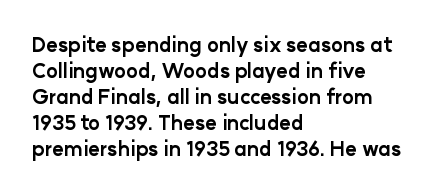
The image shows 20 px bold type, upright; set left-aligned, normal line spacing (1.3x), normal letter spacing, not underlined.
